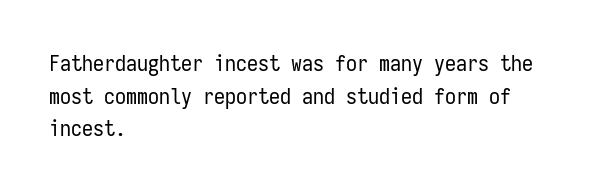
The image shows 22 px text type, upright; set left-aligned, normal line spacing (1.48x), normal letter spacing, not underlined.
